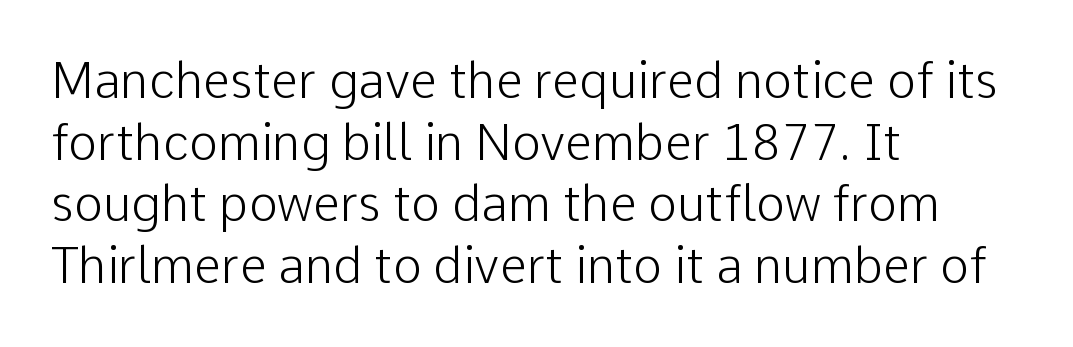
Vertical stems look standard width or narrower in stroke. Quick note: underline off. Leading matches the norm, producing a regular column. A classic flush-left, rag-right setting is used for this passage.
